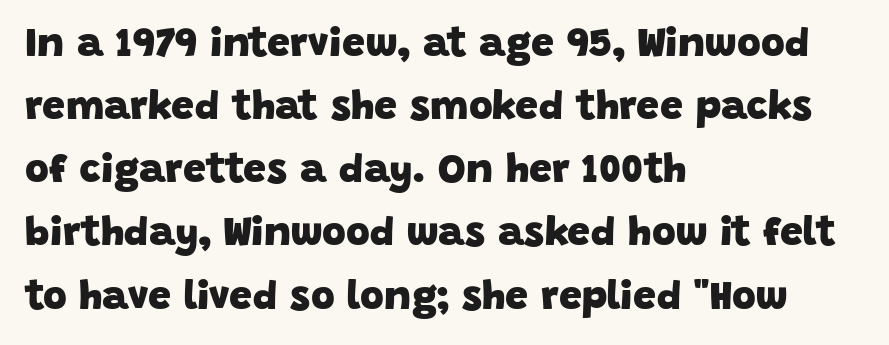
{"serif": "no", "bold": "yes", "weight": "heavy", "width": "normal", "stroke_contrast": "low", "x_height": "large", "monospaced": "no", "underline": "no", "align": "left", "line_spacing": "normal", "line_spacing_ratio": 1.54, "letter_spacing": "normal", "letter_spacing_em": 0.0, "glyph_px": 41}
